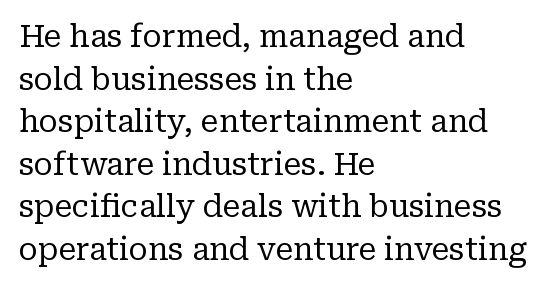
Notice how the stems are strictly vertical — no italics here. There is no visible air inserted between adjacent glyphs. The typeface chosen for these lines features serifs. The strip under each line holds only bare page. Vertical stems look standard width or narrower in stroke. Vertical spacing — default.
